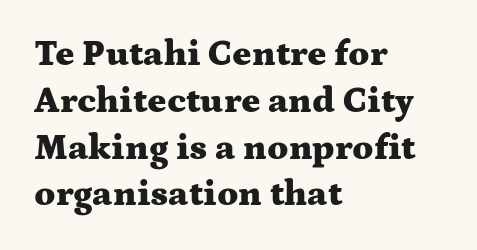
{"serif": "yes", "italic": "no", "bold": "yes", "weight": "heavy", "width": "wide", "stroke_contrast": "medium", "x_height": "medium", "monospaced": "no", "underline": "no", "align": "left", "line_spacing": "normal", "line_spacing_ratio": 1.3, "letter_spacing": "normal", "letter_spacing_em": 0.0, "glyph_px": 36}
